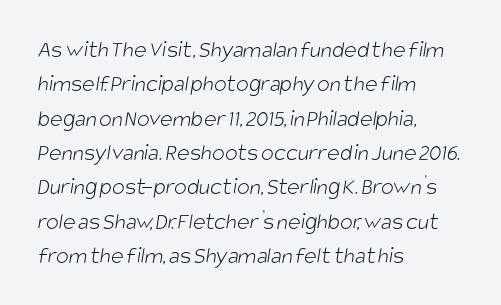
The image shows 24 px text type; set left-aligned, normal line spacing (1.43x), normal letter spacing, not underlined.
